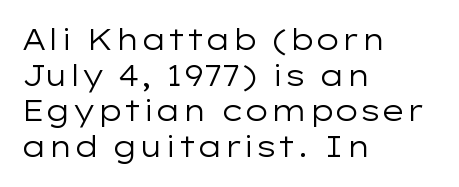
{"serif": "no", "italic": "no", "bold": "no", "weight": "regular", "width": "wide", "stroke_contrast": "low", "x_height": "medium", "monospaced": "no", "underline": "no", "align": "left", "line_spacing_ratio": 1.23, "letter_spacing": "normal", "letter_spacing_em": 0.0, "glyph_px": 29}
